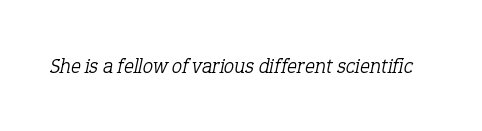
Q: Is the text bold? A: No.
Q: Is the text italic (slanted)? A: Yes, it leans right by about 12 degrees.
Q: Is the text underlined? A: No.
Q: Is the spacing between letters normal or unusually wide? A: Normal.
